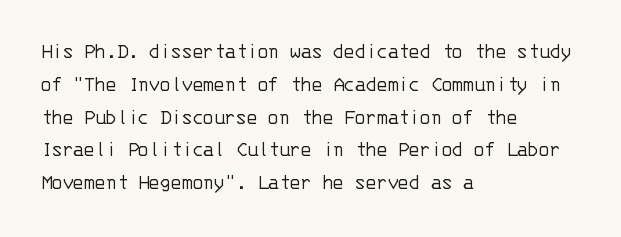
The image shows 22 px text type, upright; set left-aligned, normal line spacing (1.49x), normal letter spacing, not underlined.
